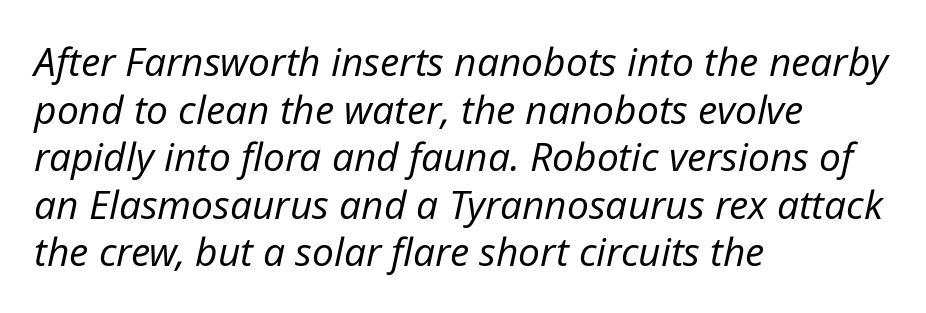
{"italic": "yes", "lean": "right", "slant_degrees": 12, "bold": "no", "weight": "regular", "width": "normal", "stroke_contrast": "low", "x_height": "medium", "monospaced": "no", "underline": "no", "align": "left", "line_spacing_ratio": 1.22, "letter_spacing": "normal", "letter_spacing_em": 0.0, "glyph_px": 39}
